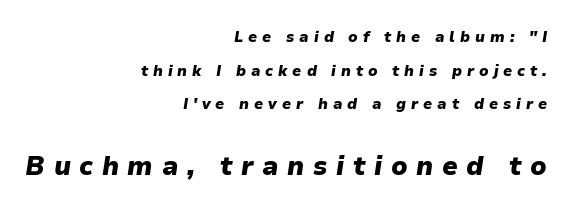
Q: Is the text bold? A: Yes.
Q: Is the text italic (slanted)? A: Yes, it leans right by about 9 degrees.
Q: Is the text underlined? A: No.
Q: How is the paragraph aligned? A: Right-aligned.
Q: Is the spacing between letters normal or unusually wide? A: Unusually wide.
Q: Is the spacing between lines tight, normal or loose? A: Loose.
Q: Which block of text is set in a larger size, the first (top) or the second (bottom)? A: The second (bottom) one.
